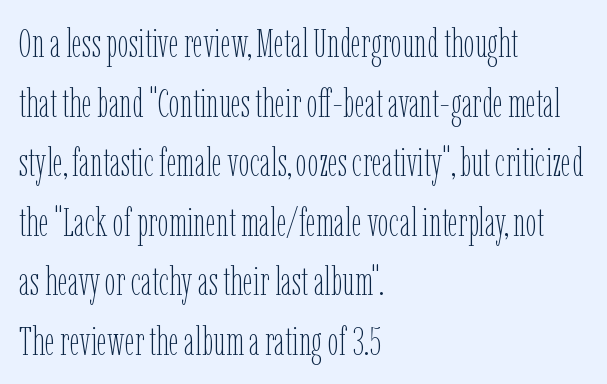
The image shows 40 px thin, condensed type, upright; set left-aligned, normal line spacing (1.49x), normal letter spacing, not underlined; low stroke contrast and a medium x-height.
